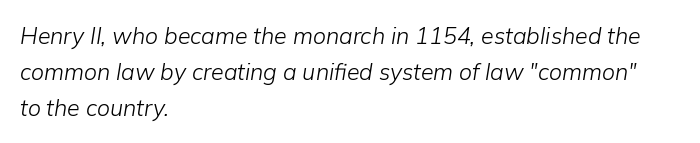
Look at the tracking — it's just the regular setting, nothing added. Check the space under the baseline: it is left empty. Is the block centered? No — it sits flush against the left margin. These glyphs show unthickened strokes, regular width or finer. These lines sit exactly where default settings would place them. The axis of the letterforms is tilted away from vertical.
